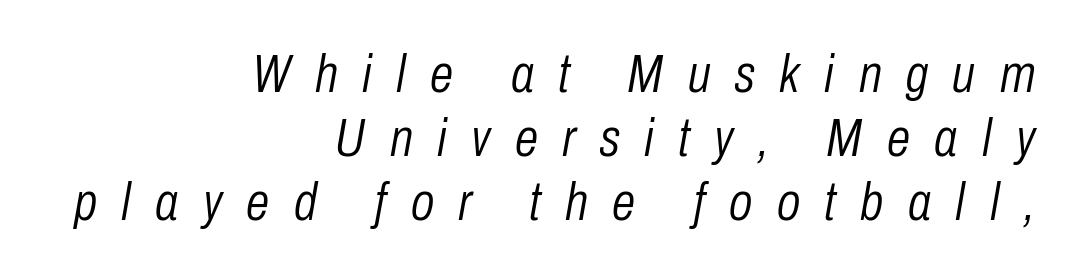
The image shows 53 px light, condensed type, italic (leaning right); set right-aligned, line spacing 1.21x, unusually wide letter spacing (+0.46 em), not underlined; low stroke contrast and a medium x-height.
